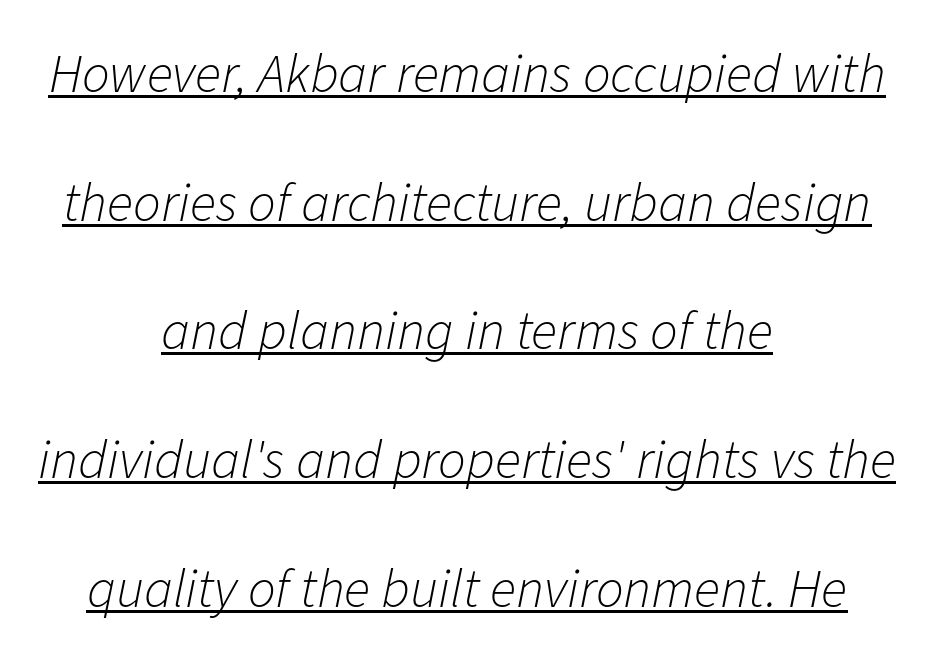
{"italic": "yes", "lean": "right", "slant_degrees": 11, "bold": "no", "weight": "light", "width": "normal", "stroke_contrast": "low", "x_height": "medium", "monospaced": "no", "underline": "yes", "align": "center", "line_spacing": "loose", "line_spacing_ratio": 2.34, "letter_spacing": "normal", "letter_spacing_em": 0.0, "glyph_px": 55}
